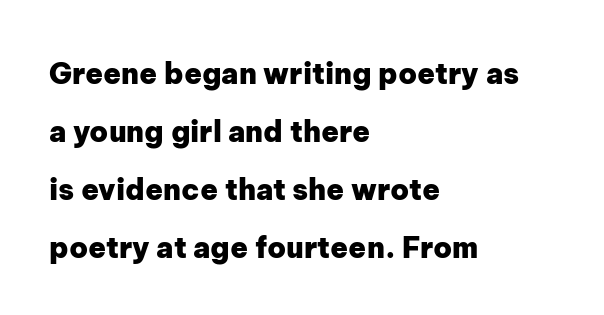
{"serif": "no", "italic": "no", "bold": "yes", "weight": "heavy", "width": "normal", "stroke_contrast": "low", "x_height": "medium", "monospaced": "no", "underline": "no", "align": "left", "line_spacing": "loose", "line_spacing_ratio": 2.0, "letter_spacing": "normal", "letter_spacing_em": 0.0, "glyph_px": 29}
